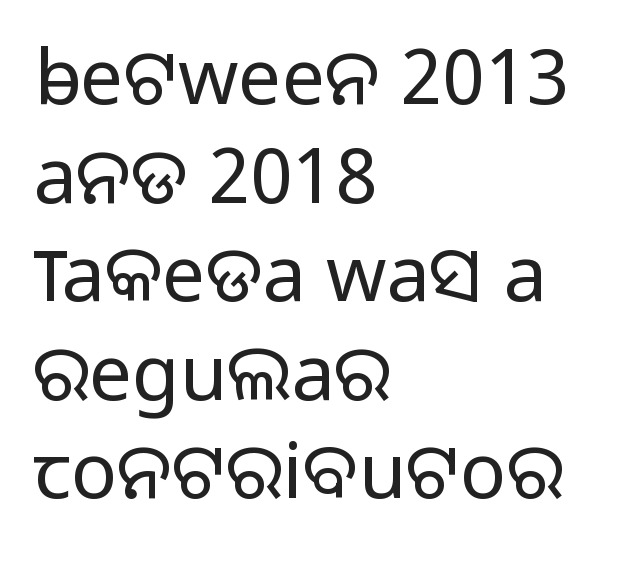
Q: Is the text bold? A: No.
Q: Is the text italic (slanted)? A: No, it is upright.
Q: Is the typeface a serif or a sans-serif typeface? A: Sans-serif.
Q: Is the text underlined? A: No.
Q: How is the paragraph aligned? A: Left-aligned.
Q: Is the spacing between letters normal or unusually wide? A: Normal.
Q: Is the spacing between lines tight, normal or loose? A: Normal.
Q: Width (condensed, normal, or wide)? A: Normal.
Q: Stroke contrast? A: Low.
Q: x-height? A: Medium.
Q: Monospaced? A: No.
